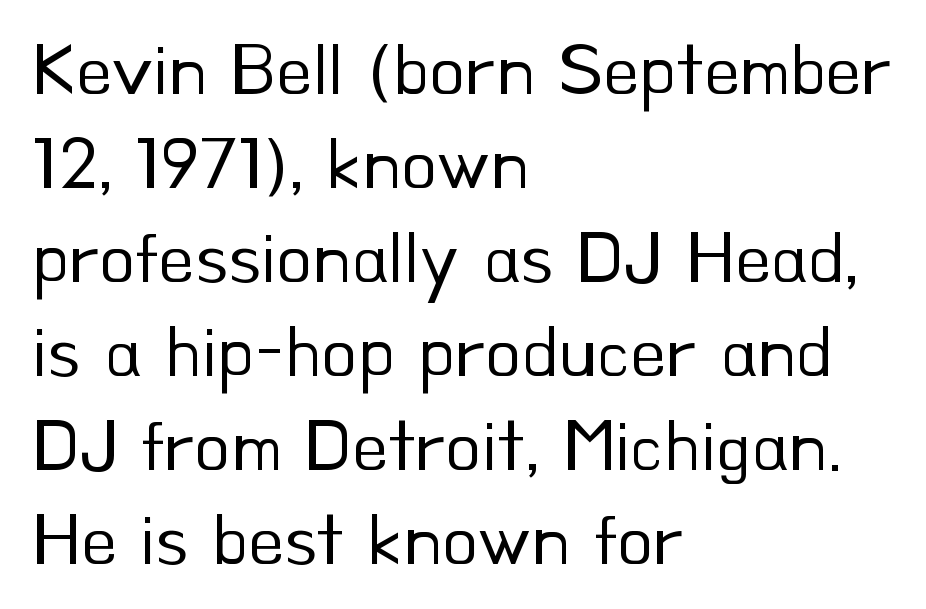
The image shows 74 px regular-weight sans-serif type, upright; set left-aligned, normal line spacing (1.27x), normal letter spacing, not underlined; low stroke contrast and a small x-height.
